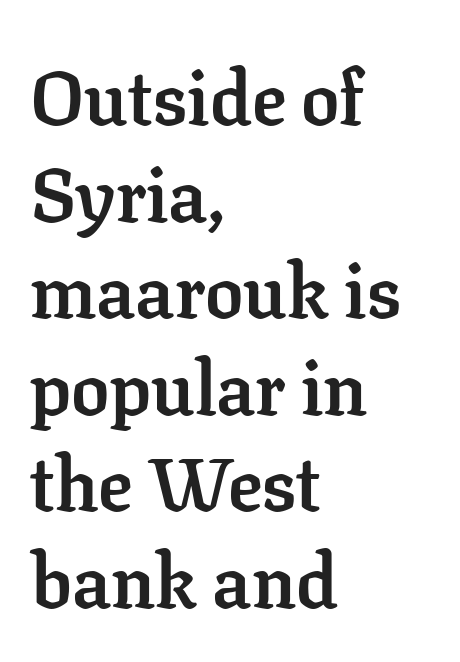
The image shows 76 px semibold serif type, upright; set left-aligned, normal line spacing (1.27x), normal letter spacing, not underlined; low stroke contrast and a medium x-height.
